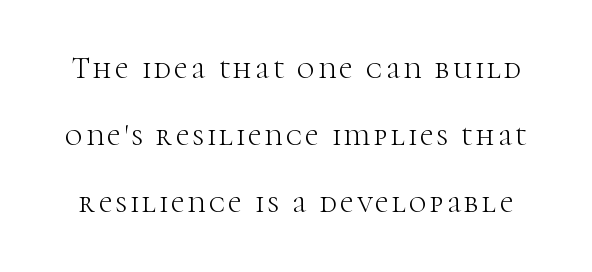
Letterform terminals end in serifs throughout the passage. Is this a fixed-width face? No — the glyphs have proportional, varying widths. Ink coverage per letter is moderate at most. The area under the type is left untouched. The lettering holds an erect, upright posture throughout. Students, observe: this is what heavily led, spacious text looks like.
